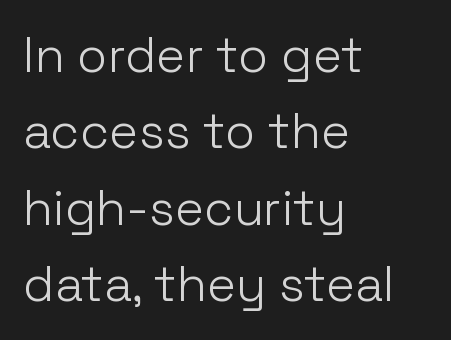
The image shows 49 px light sans-serif type, upright; set left-aligned, normal line spacing (1.56x), normal letter spacing, not underlined; low stroke contrast and a medium x-height.
